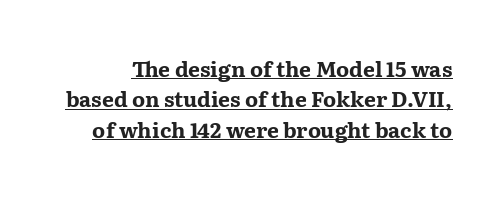
Designer's note — italics off, roman on. Underlined type. The face used here is rendered with its standard letterfit. Rows of type keep a routine distance in the vertical direction. The glyphs have the mass of a bold cut.
